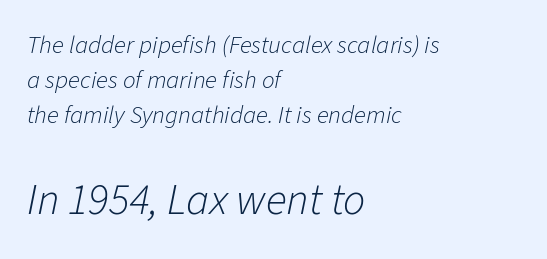
{"italic": "yes", "lean": "right", "slant_degrees": 11, "bold": "no", "weight": "light", "width": "normal", "stroke_contrast": "low", "x_height": "medium", "monospaced": "no", "underline": "no", "align": "left", "line_spacing": "normal", "line_spacing_ratio": 1.41, "letter_spacing": "normal", "letter_spacing_em": 0.0, "larger_block": "second", "size_ratio": 1.76, "glyph_px": 44}
